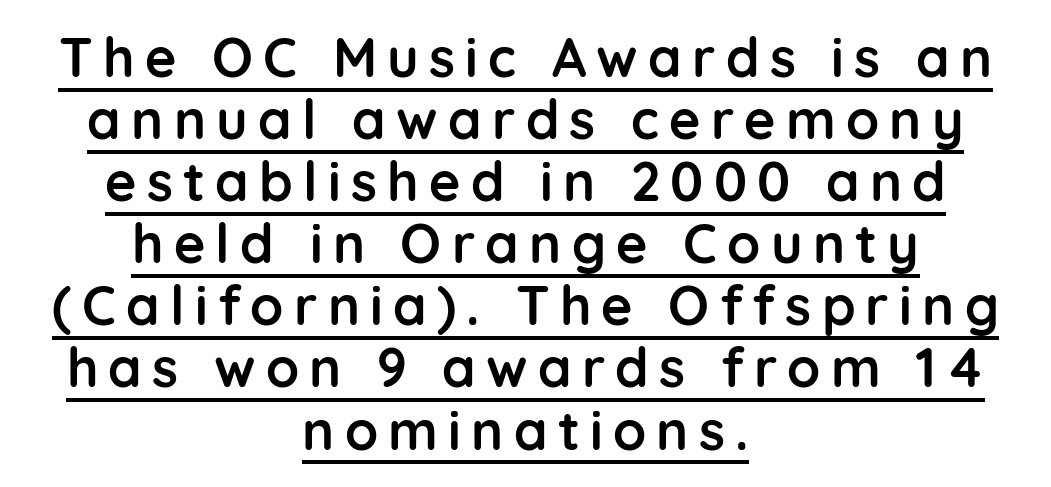
Q: Is the text bold? A: Yes.
Q: Is the text italic (slanted)? A: No, it is upright.
Q: Is the typeface a serif or a sans-serif typeface? A: Sans-serif.
Q: Is the text underlined? A: Yes.
Q: How is the paragraph aligned? A: Centered.
Q: Is the spacing between lines tight, normal or loose? A: Tight.
Q: Width (condensed, normal, or wide)? A: Normal.
Q: Stroke contrast? A: Low.
Q: x-height? A: Medium.
Q: Monospaced? A: No.
